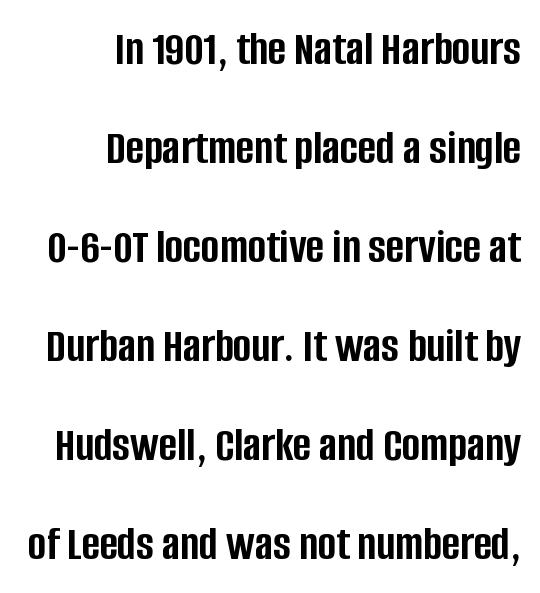
The image shows 49 px semibold, condensed sans-serif type, upright; set right-aligned, loose line spacing (2.02x), normal letter spacing, not underlined; low stroke contrast and a large x-height.
